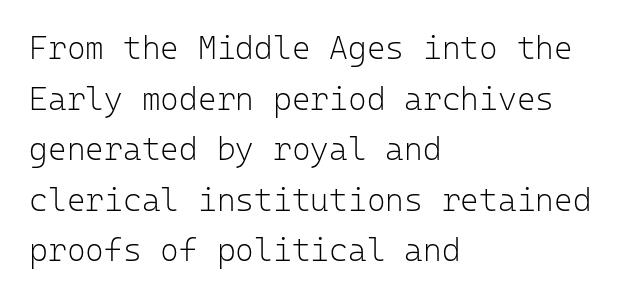
Weight: not bold — regular or lighter. This rendering features lettering with no underline. Evenly set lines give the paragraph a standard silhouette. Casual observation: everything's shoved over to the left.
